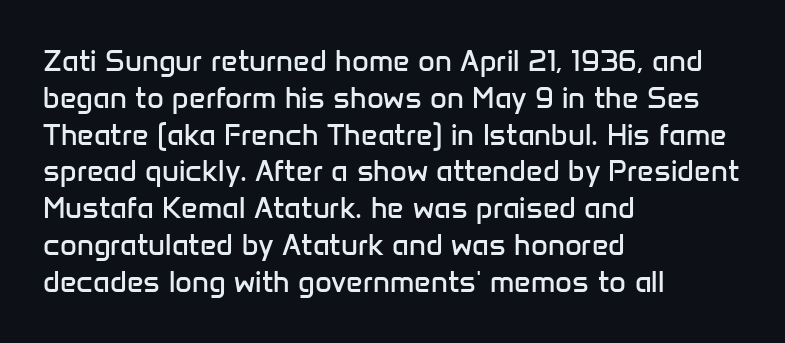
{"serif": "no", "italic": "no", "bold": "no", "weight": "regular", "width": "normal", "stroke_contrast": "low", "x_height": "medium", "monospaced": "no", "underline": "no", "align": "left", "line_spacing": "normal", "line_spacing_ratio": 1.27, "letter_spacing": "normal", "letter_spacing_em": 0.0, "glyph_px": 29}
